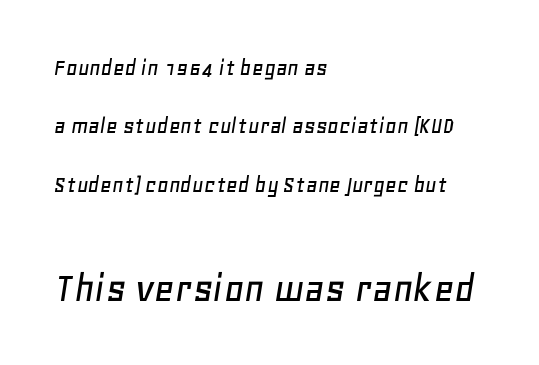
The image shows 44 px text type, italic (leaning right); set left-aligned, loose line spacing (2.34x), normal letter spacing, not underlined; the second (bottom) block is 1.76x larger; low stroke contrast and a large x-height.
